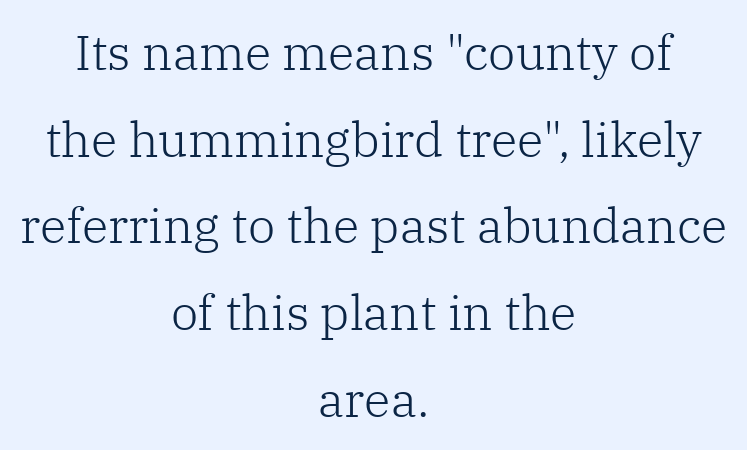
The weight would be labelled regular, book, light, or lighter still. Descender tails drop into unmarked territory. Varying glyph widths throughout — classic text-font behaviour. Honestly, the letter spacing is just normal — you wouldn't notice it.
